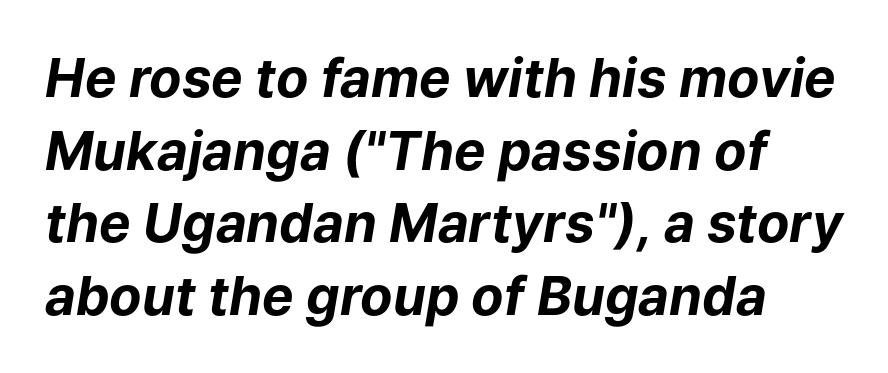
Designer's note — italics engaged. The gaps between neighbouring characters are ordinary and unremarkable. Each row of text sits above clean, open space. These lines carry a lot of weight — the face is fully bold. Do the characters align in a grid? No, the font is proportional.
